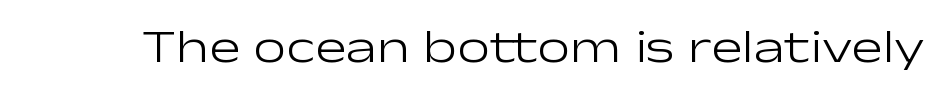
The image shows 47 px light, wide sans-serif type, upright; set normal letter spacing, not underlined; low stroke contrast and a medium x-height.
